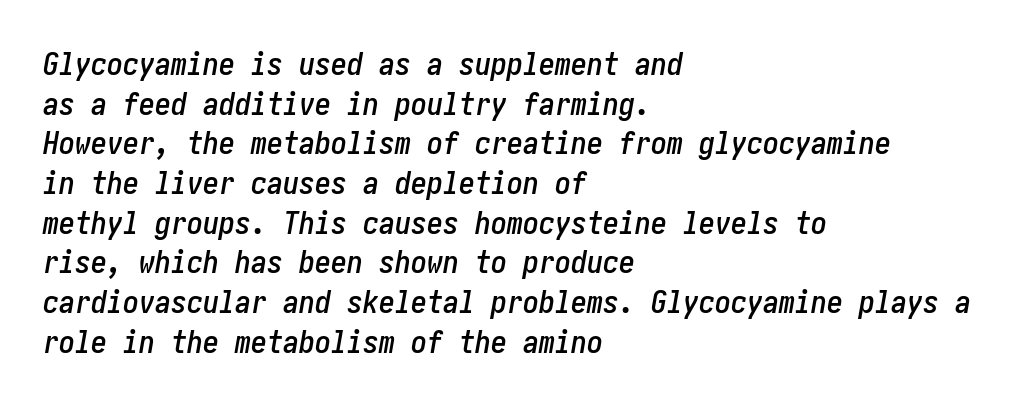
{"italic": "yes", "lean": "right", "slant_degrees": 10, "width": "condensed", "stroke_contrast": "low", "x_height": "medium", "underline": "no", "align": "left", "line_spacing_ratio": 1.24, "letter_spacing": "normal", "letter_spacing_em": 0.0, "glyph_px": 32}
